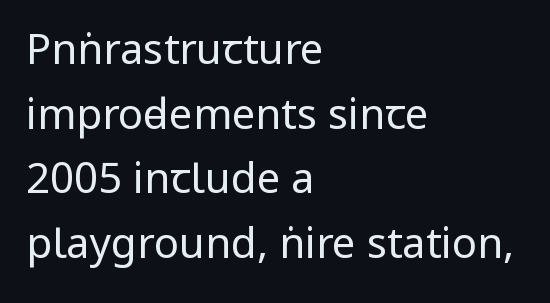
The image shows 42 px regular-weight, condensed sans-serif type, upright; set left-aligned, normal line spacing (1.54x), normal letter spacing, not underlined; low stroke contrast and a large x-height.
